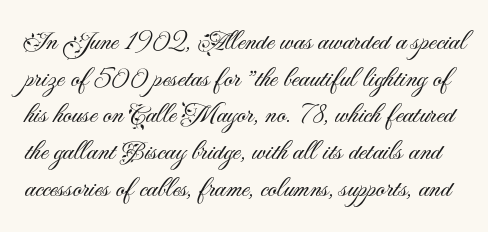
{"serif": "no", "bold": "no", "weight": "light", "width": "normal", "stroke_contrast": "medium", "x_height": "small", "monospaced": "no", "underline": "no", "line_spacing": "normal", "line_spacing_ratio": 1.31, "letter_spacing": "normal", "letter_spacing_em": 0.0, "glyph_px": 28}
